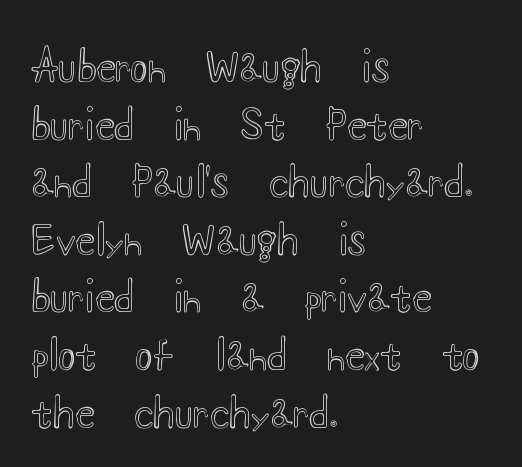
The image shows 40 px wide type, upright; set left-aligned, normal line spacing (1.44x), normal letter spacing, not underlined; a small x-height.
